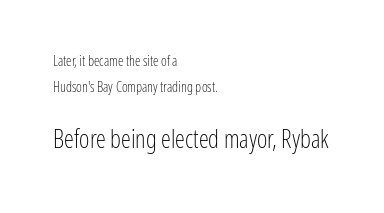
Q: Is the text bold? A: No.
Q: Is the text italic (slanted)? A: No, it is upright.
Q: Is the text underlined? A: No.
Q: How is the paragraph aligned? A: Left-aligned.
Q: Is the spacing between letters normal or unusually wide? A: Normal.
Q: Which block of text is set in a larger size, the first (top) or the second (bottom)? A: The second (bottom) one.
